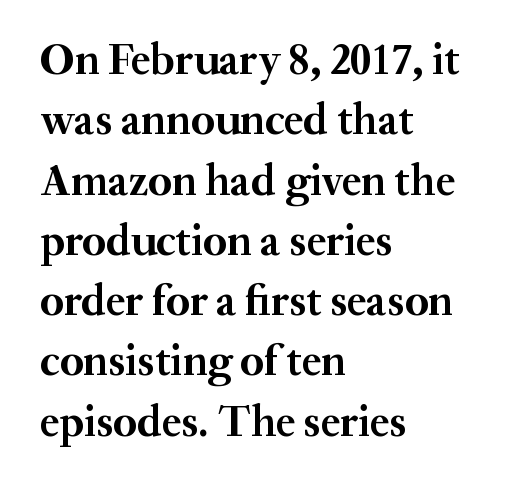
Weight: bold. Spacing verdict: proportional, widths tailored to each character. Are there feet on the stems? There are — it's a serif. What stands out about the letter spacing? Nothing — it is the standard amount.
